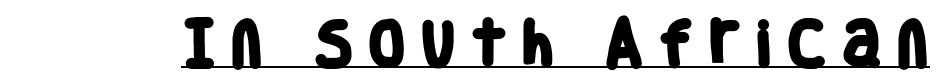
Q: Is the text bold? A: Yes.
Q: Is the typeface a serif or a sans-serif typeface? A: Sans-serif.
Q: Is the text underlined? A: Yes.
Q: Is the spacing between letters normal or unusually wide? A: Unusually wide.
Q: Width (condensed, normal, or wide)? A: Condensed.
Q: Stroke contrast? A: Low.
Q: x-height? A: Large.
Q: Monospaced? A: No.
